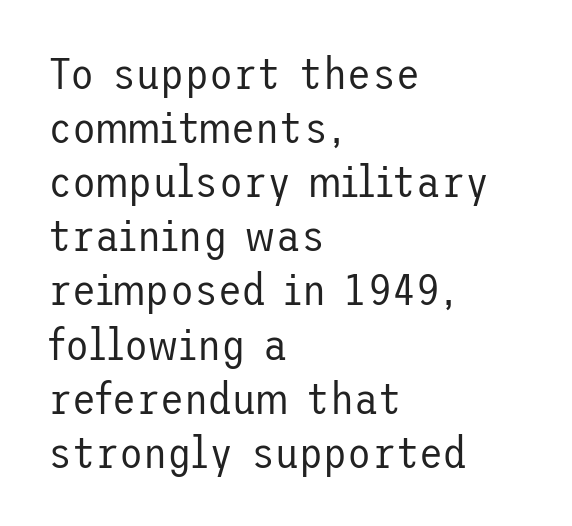
The image shows 44 px regular-weight sans-serif type, upright; set left-aligned, line spacing 1.23x, normal letter spacing, not underlined; low stroke contrast and a medium x-height.
